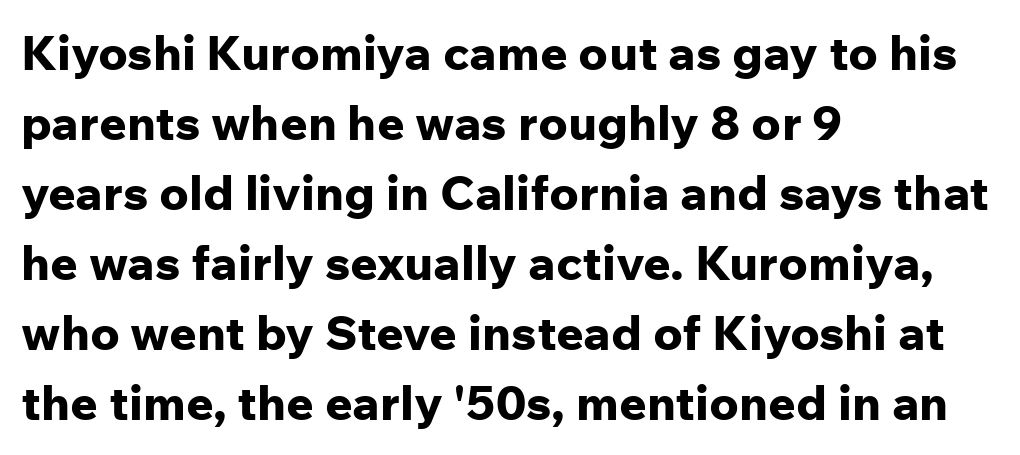
The image shows 48 px bold sans-serif type, upright; set left-aligned, normal line spacing (1.46x), normal letter spacing, not underlined; low stroke contrast and a medium x-height.
